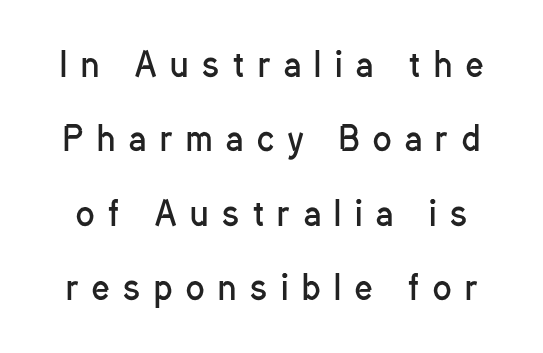
The image shows 34 px regular-weight, condensed sans-serif type, upright; set loose line spacing (2.19x), unusually wide letter spacing (+0.41 em), not underlined; low stroke contrast and a medium x-height.
